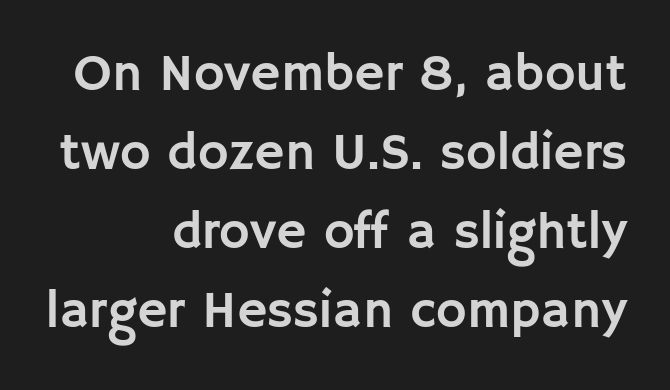
The image shows 52 px sans-serif type, upright; set right-aligned, normal line spacing (1.52x), normal letter spacing, not underlined; low stroke contrast and a large x-height.
